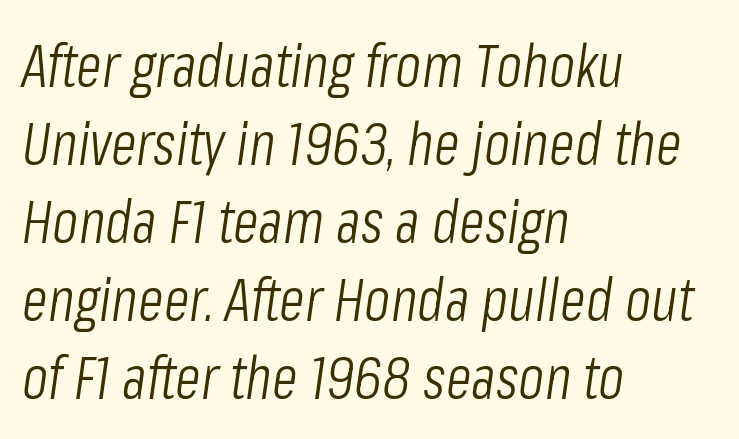
In terms of leading, this rendering sits right in the middle. The string is rendered with underlining switched off. You could not count columns in this text — the font is proportionally spaced. Slanted lettering throughout. Caption: face not bold, strokes unweighted.
